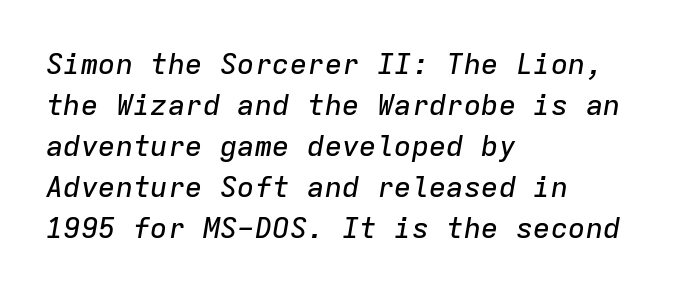
Q: Is the text italic (slanted)? A: Yes, it leans right by about 9 degrees.
Q: Is the text underlined? A: No.
Q: How is the paragraph aligned? A: Left-aligned.
Q: Is the spacing between letters normal or unusually wide? A: Normal.
Q: Is the spacing between lines tight, normal or loose? A: Normal.
Q: Width (condensed, normal, or wide)? A: Normal.
Q: Stroke contrast? A: Low.
Q: x-height? A: Medium.
Q: Monospaced? A: Yes.
